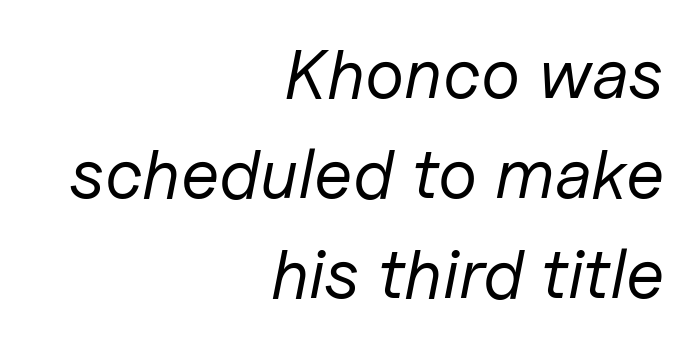
The face looks like a standard text weight, possibly lighter. Decoration check: the copy has no underline. Looking at the ascenders, they clearly lean. Varying glyph widths throughout — classic text-font behaviour.
